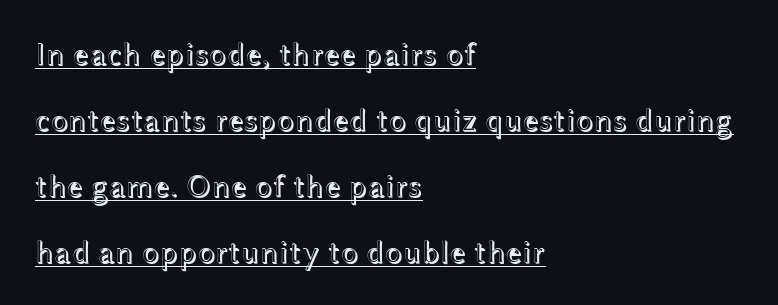
{"italic": "no", "width": "wide", "x_height": "medium", "monospaced": "no", "underline": "yes", "align": "left", "line_spacing": "loose", "line_spacing_ratio": 2.06, "letter_spacing": "normal", "letter_spacing_em": 0.0, "glyph_px": 32}
